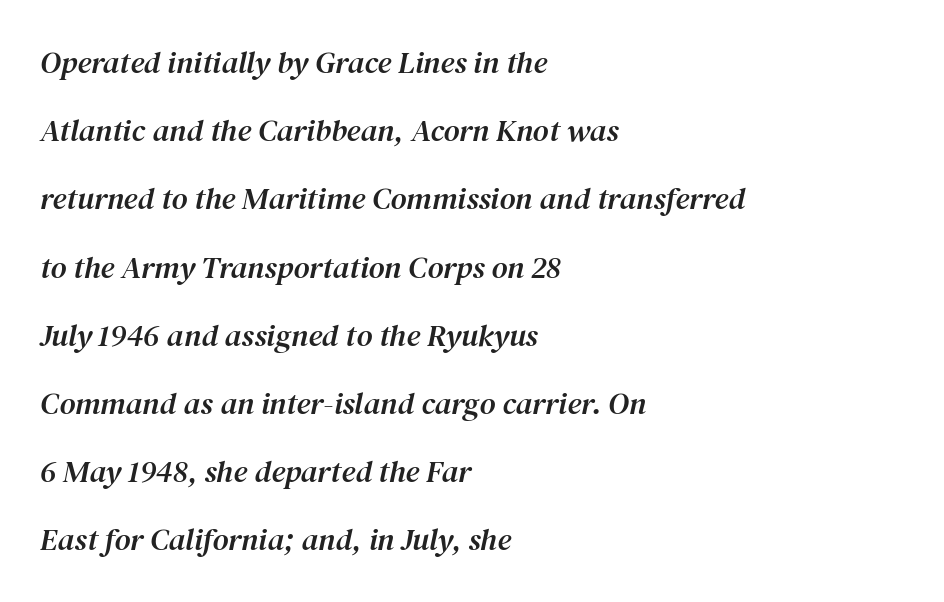
Q: Is the text italic (slanted)? A: Yes, it leans right by about 12 degrees.
Q: Is the typeface a serif or a sans-serif typeface? A: Serif.
Q: Is the text underlined? A: No.
Q: How is the paragraph aligned? A: Left-aligned.
Q: Is the spacing between letters normal or unusually wide? A: Normal.
Q: Is the spacing between lines tight, normal or loose? A: Loose.
Q: Width (condensed, normal, or wide)? A: Normal.
Q: Stroke contrast? A: Medium.
Q: x-height? A: Medium.
Q: Monospaced? A: No.
